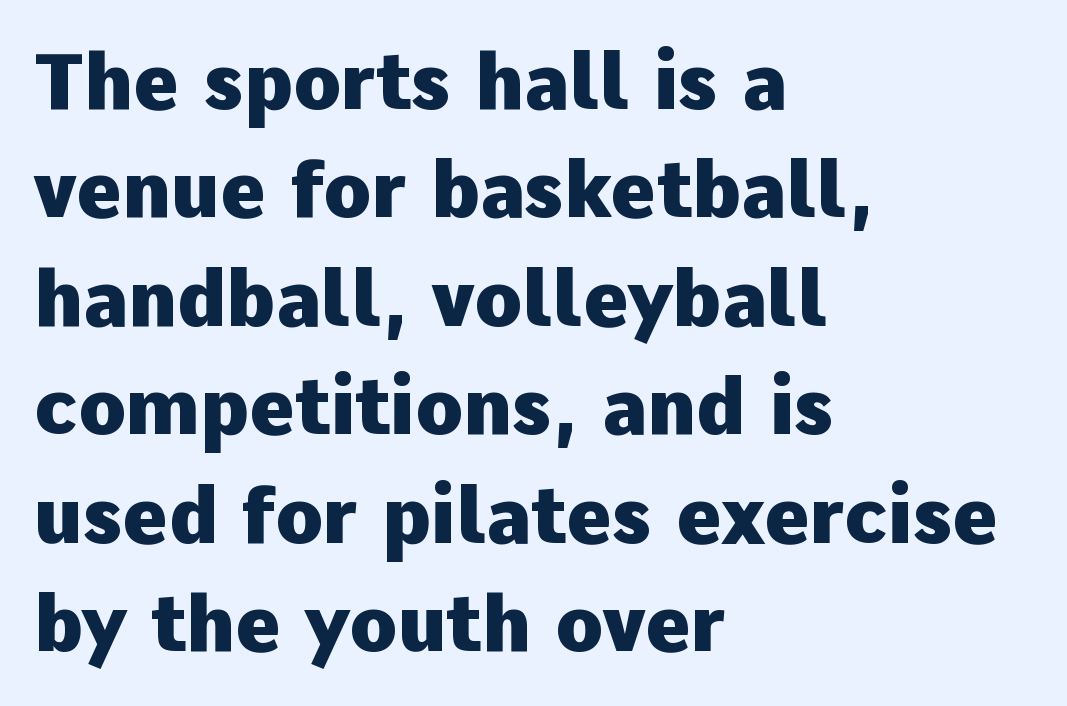
The image shows 78 px heavy sans-serif type, upright; set left-aligned, normal line spacing (1.39x), normal letter spacing, not underlined; low stroke contrast and a medium x-height.
